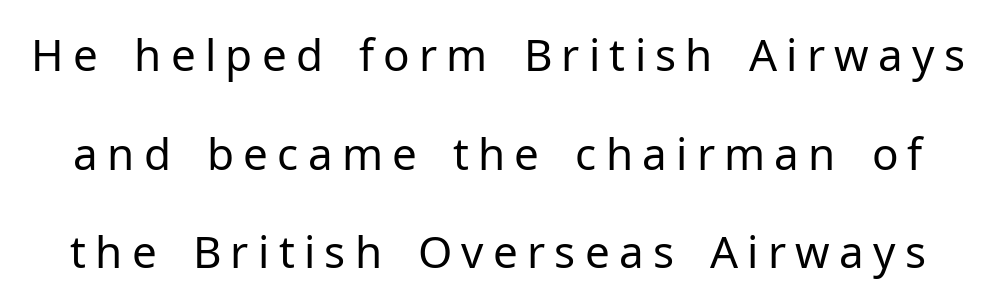
{"serif": "no", "italic": "no", "bold": "no", "weight": "regular", "width": "normal", "stroke_contrast": "low", "x_height": "medium", "monospaced": "no", "underline": "no", "line_spacing": "loose", "line_spacing_ratio": 2.24, "letter_spacing": "wide", "letter_spacing_em": 0.21, "glyph_px": 44}
